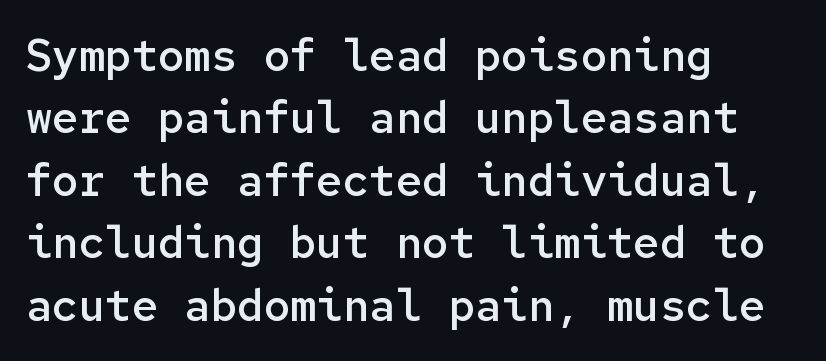
The image shows 44 px semibold sans-serif type, upright, monospaced; set left-aligned, normal line spacing (1.42x), normal letter spacing, not underlined; low stroke contrast and a medium x-height.
